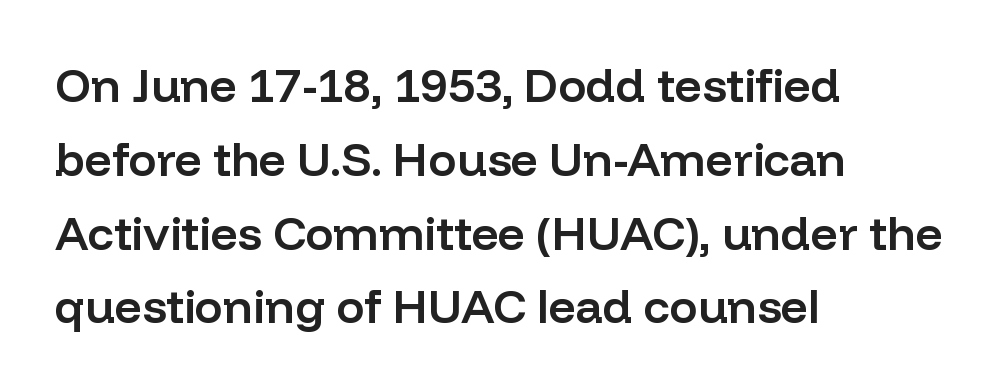
The image shows 47 px semibold sans-serif type, upright; set left-aligned, normal line spacing (1.57x), normal letter spacing, not underlined; low stroke contrast and a medium x-height.
